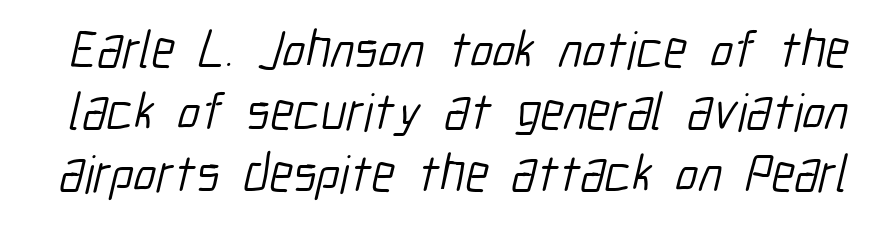
The image shows 53 px light, condensed sans-serif type; set line spacing 1.17x, normal letter spacing, not underlined; low stroke contrast and a medium x-height.
